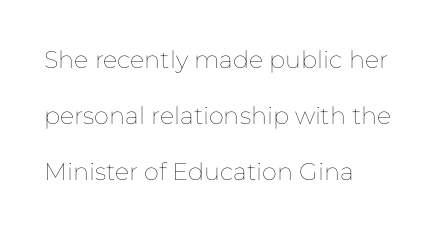
{"italic": "no", "bold": "no", "underline": "no", "align": "left", "line_spacing": "loose", "line_spacing_ratio": 2.34, "letter_spacing": "normal", "letter_spacing_em": 0.0, "glyph_px": 24}
